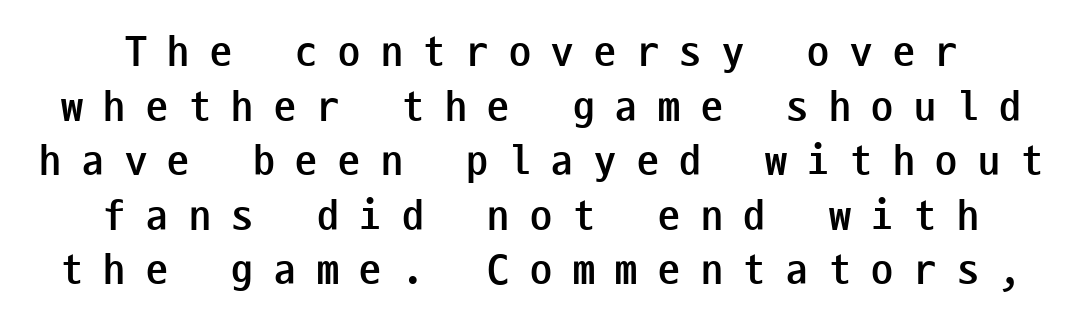
The axis of the letterforms is exactly vertical. Note the uniform advance width — an 'i' takes as much space as an 'm'. A sans-serif font was chosen for this passage. The passage shown is emphatically bold. Letter spacing: wide. The specimen omits any rule beneath the text block's lines.
